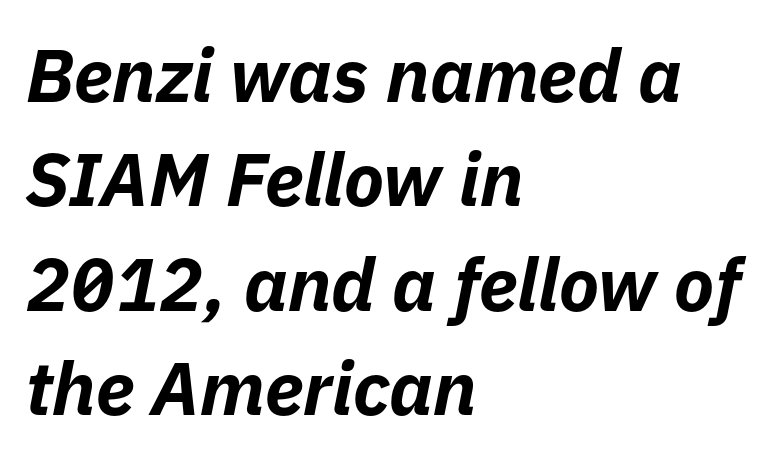
Q: Is the text bold? A: Yes.
Q: Is the text italic (slanted)? A: Yes, it leans right by about 11 degrees.
Q: Is the text underlined? A: No.
Q: How is the paragraph aligned? A: Left-aligned.
Q: Is the spacing between letters normal or unusually wide? A: Normal.
Q: Is the spacing between lines tight, normal or loose? A: Normal.
Q: Width (condensed, normal, or wide)? A: Normal.
Q: Stroke contrast? A: Low.
Q: x-height? A: Medium.
Q: Monospaced? A: No.
